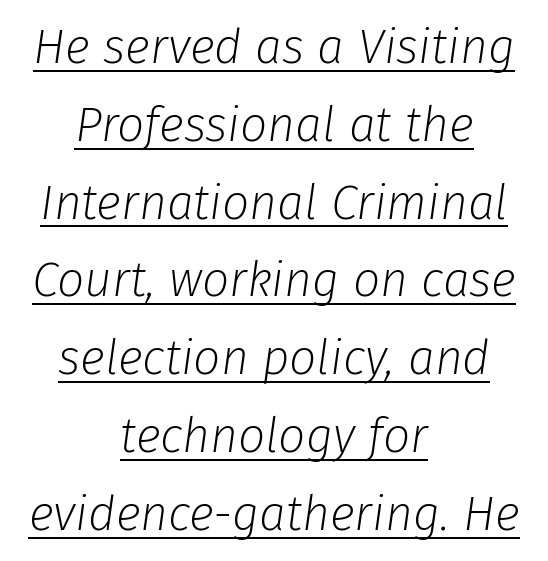
The image shows 48 px light type, italic (leaning right); set centered, normal line spacing (1.62x), normal letter spacing, underlined; low stroke contrast and a medium x-height.
